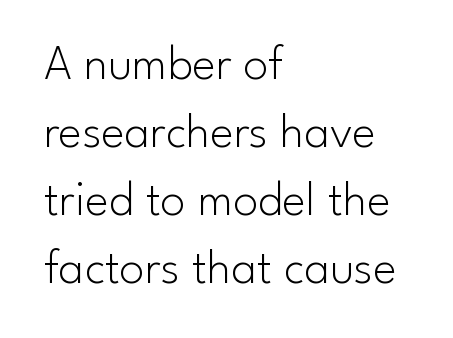
The image shows 50 px light sans-serif type, upright; set left-aligned, normal line spacing (1.36x), normal letter spacing, not underlined; low stroke contrast and a small x-height.
